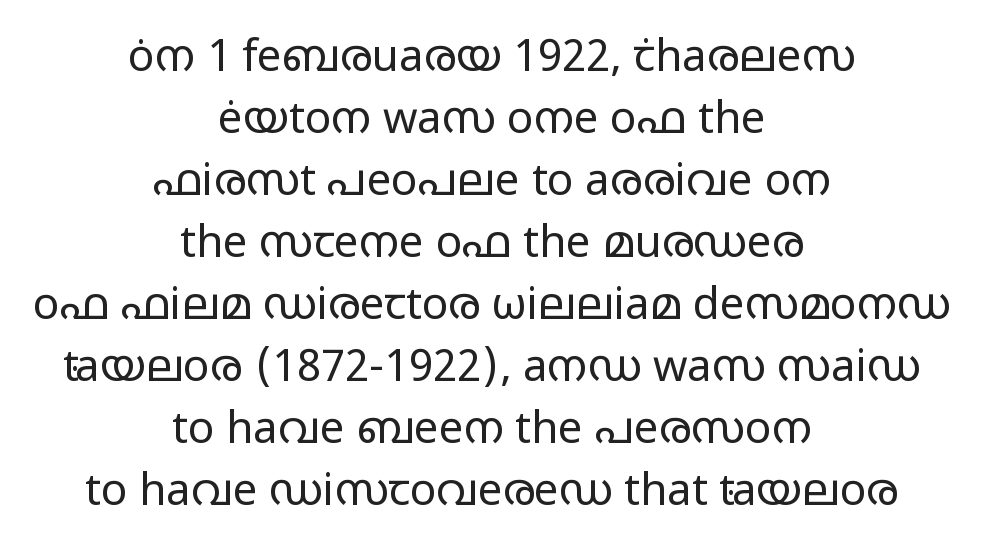
{"serif": "no", "italic": "no", "bold": "no", "weight": "regular", "width": "wide", "stroke_contrast": "low", "x_height": "medium", "monospaced": "no", "underline": "no", "align": "center", "line_spacing": "normal", "line_spacing_ratio": 1.41, "letter_spacing": "normal", "letter_spacing_em": 0.0, "glyph_px": 44}
